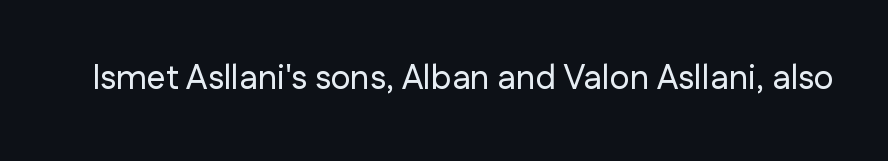
Look at the bottom of the vertical strokes: they stop flat, with no serifs. Just letters on the line, the space beneath them empty. A typesetter would call this proportional, since set widths differ per character. The lettering holds an erect, upright posture throughout. The horizontal fit of the characters is conventional and even.
